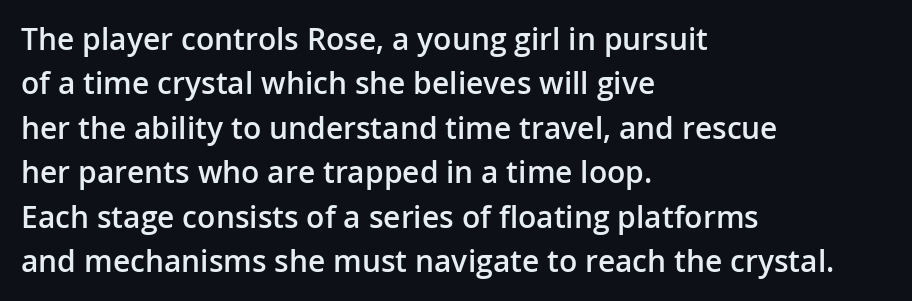
Q: Is the text bold? A: Semi-bold.
Q: Is the text italic (slanted)? A: No, it is upright.
Q: Is the typeface a serif or a sans-serif typeface? A: Sans-serif.
Q: Is the text underlined? A: No.
Q: How is the paragraph aligned? A: Left-aligned.
Q: Is the spacing between letters normal or unusually wide? A: Normal.
Q: Is the spacing between lines tight, normal or loose? A: Normal.
Q: Width (condensed, normal, or wide)? A: Normal.
Q: Stroke contrast? A: Low.
Q: x-height? A: Medium.
Q: Monospaced? A: No.
